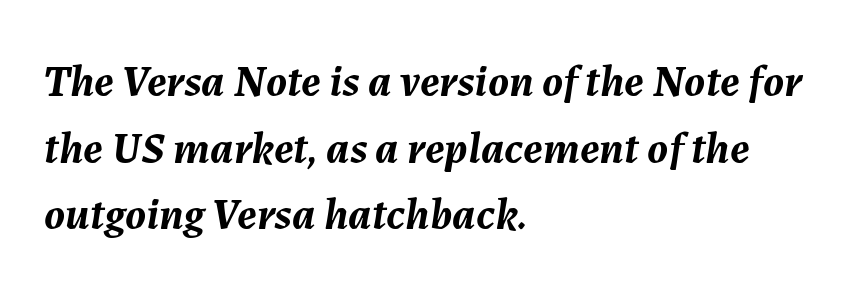
The image shows 45 px semibold type, italic (leaning right); set left-aligned, normal line spacing (1.48x), normal letter spacing, not underlined; medium stroke contrast and a medium x-height.
